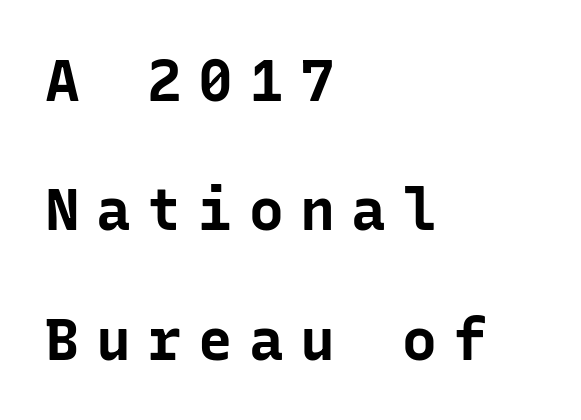
Q: Is the text bold? A: Yes.
Q: Is the text italic (slanted)? A: No, it is upright.
Q: Is the typeface a serif or a sans-serif typeface? A: Sans-serif.
Q: Is the text underlined? A: No.
Q: How is the paragraph aligned? A: Left-aligned.
Q: Is the spacing between letters normal or unusually wide? A: Unusually wide.
Q: Is the spacing between lines tight, normal or loose? A: Loose.
Q: Width (condensed, normal, or wide)? A: Normal.
Q: Stroke contrast? A: Low.
Q: x-height? A: Medium.
Q: Monospaced? A: Yes.
